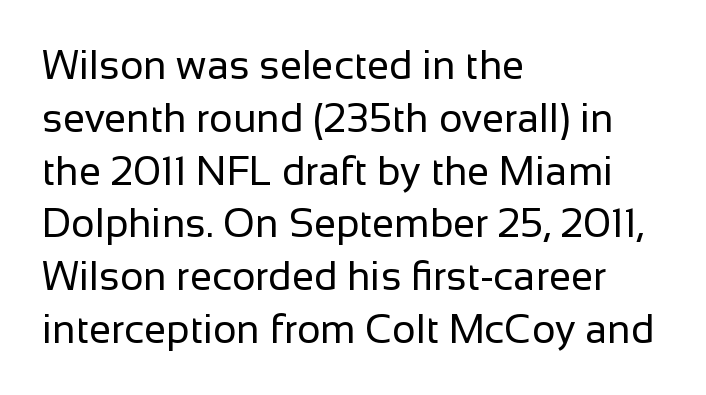
Observe the absence of serifs on each vertical stroke in this sample. The typography opts for an upright posture over an oblique one. Has an underline been added? It has not. No heavy texture on the line: the type isn't bold. The leading is moderate, giving the passage an even texture.
